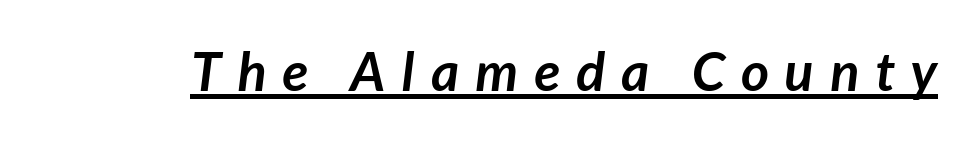
Underlining? Definitely there. The sample has been set heavy, in full bold. Grotesque or geometric, the face here clearly has no serifs. The line texture is sparse and dotted thanks to wide tracking. Spacing verdict: proportional, widths tailored to each character.
